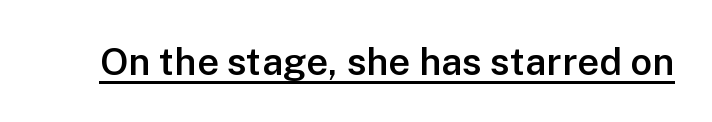
Q: Is the text bold? A: Semi-bold.
Q: Is the text italic (slanted)? A: No, it is upright.
Q: Is the typeface a serif or a sans-serif typeface? A: Sans-serif.
Q: Is the text underlined? A: Yes.
Q: Is the spacing between letters normal or unusually wide? A: Normal.
Q: Width (condensed, normal, or wide)? A: Normal.
Q: Stroke contrast? A: Low.
Q: x-height? A: Medium.
Q: Monospaced? A: No.
